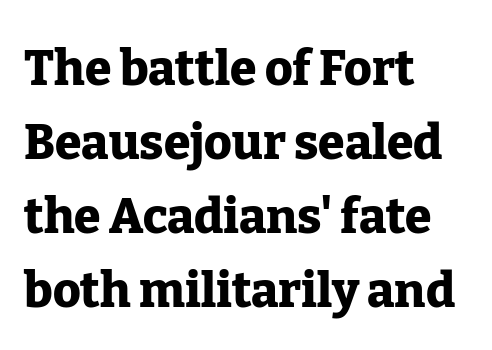
Q: Is the text bold? A: Yes.
Q: Is the text italic (slanted)? A: No, it is upright.
Q: Is the typeface a serif or a sans-serif typeface? A: Serif.
Q: Is the text underlined? A: No.
Q: How is the paragraph aligned? A: Left-aligned.
Q: Is the spacing between letters normal or unusually wide? A: Normal.
Q: Is the spacing between lines tight, normal or loose? A: Normal.
Q: Width (condensed, normal, or wide)? A: Normal.
Q: Stroke contrast? A: Low.
Q: x-height? A: Medium.
Q: Monospaced? A: No.
